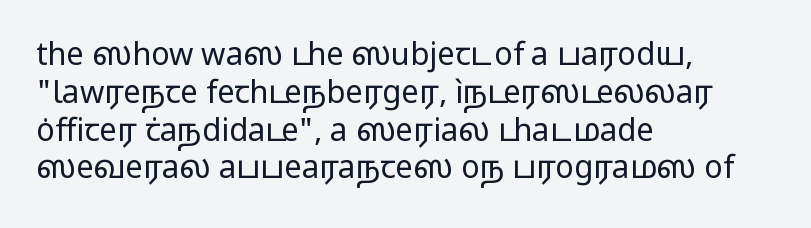
Varying glyph widths throughout — classic text-font behaviour. The rag falls on the right side of this text block. Honestly, there is no underline to notice here at all. How are the letters spaced? Ordinarily, with no added tracking. Think standard paragraph weight, or any step lighter than that. No feet cap the strokes, marking this as sans-serif type.
